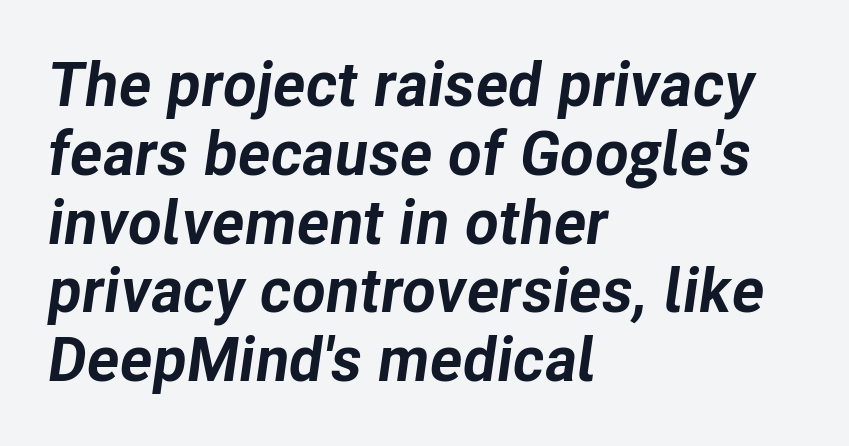
{"italic": "yes", "lean": "right", "slant_degrees": 8, "bold": "yes", "weight": "bold", "width": "normal", "stroke_contrast": "low", "x_height": "medium", "monospaced": "no", "underline": "no", "align": "left", "line_spacing": "tight", "line_spacing_ratio": 1.11, "letter_spacing": "normal", "letter_spacing_em": 0.0, "glyph_px": 62}
